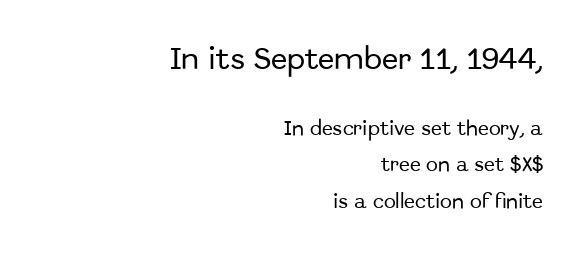
Q: Is the text italic (slanted)? A: No, it is upright.
Q: Is the text underlined? A: No.
Q: How is the paragraph aligned? A: Right-aligned.
Q: Is the spacing between letters normal or unusually wide? A: Normal.
Q: Is the spacing between lines tight, normal or loose? A: Loose.
Q: Which block of text is set in a larger size, the first (top) or the second (bottom)? A: The first (top) one.
